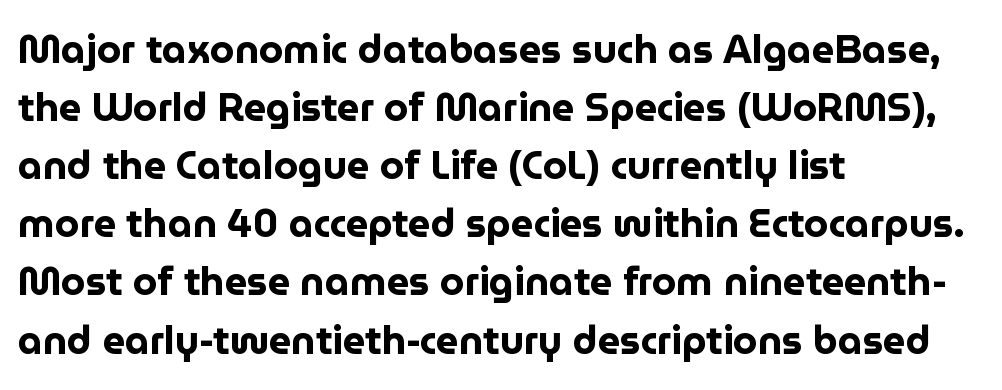
The image shows 39 px bold sans-serif type, upright; set left-aligned, normal line spacing (1.49x), normal letter spacing, not underlined; low stroke contrast and a medium x-height.
